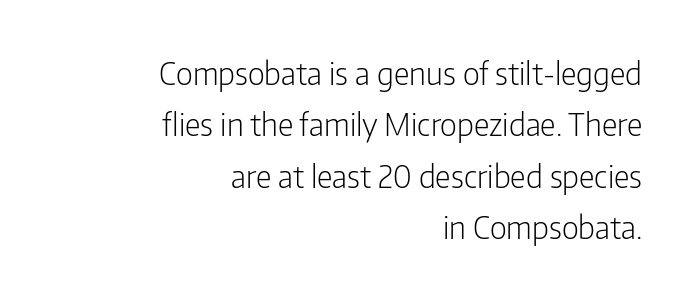
Q: Is the text bold? A: No.
Q: Is the text italic (slanted)? A: No, it is upright.
Q: Is the typeface a serif or a sans-serif typeface? A: Sans-serif.
Q: Is the text underlined? A: No.
Q: How is the paragraph aligned? A: Right-aligned.
Q: Is the spacing between letters normal or unusually wide? A: Normal.
Q: Is the spacing between lines tight, normal or loose? A: Normal.
Q: Width (condensed, normal, or wide)? A: Condensed.
Q: Stroke contrast? A: Low.
Q: x-height? A: Medium.
Q: Monospaced? A: No.
